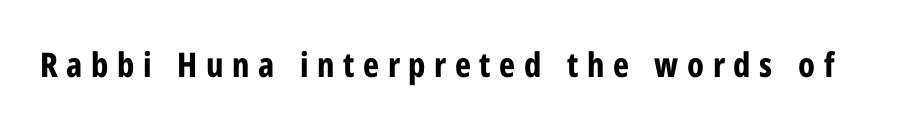
Q: Is the text bold? A: Yes.
Q: Is the text italic (slanted)? A: No, it is upright.
Q: Is the typeface a serif or a sans-serif typeface? A: Sans-serif.
Q: Is the text underlined? A: No.
Q: Is the spacing between letters normal or unusually wide? A: Unusually wide.
Q: Width (condensed, normal, or wide)? A: Condensed.
Q: Stroke contrast? A: Low.
Q: x-height? A: Medium.
Q: Monospaced? A: No.
